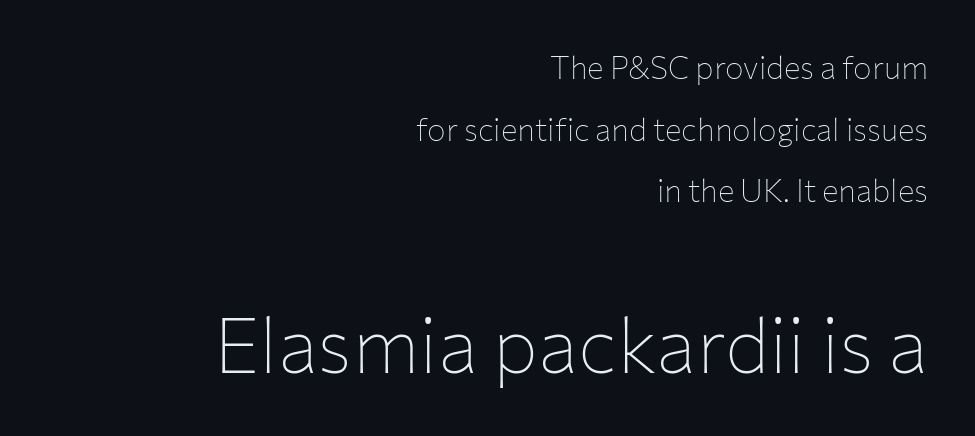
Q: Is the text bold? A: No.
Q: Is the text italic (slanted)? A: No, it is upright.
Q: Is the typeface a serif or a sans-serif typeface? A: Sans-serif.
Q: Is the text underlined? A: No.
Q: How is the paragraph aligned? A: Right-aligned.
Q: Is the spacing between letters normal or unusually wide? A: Normal.
Q: Is the spacing between lines tight, normal or loose? A: Loose.
Q: Which block of text is set in a larger size, the first (top) or the second (bottom)? A: The second (bottom) one.
Q: Width (condensed, normal, or wide)? A: Normal.
Q: Stroke contrast? A: Low.
Q: x-height? A: Medium.
Q: Monospaced? A: No.
